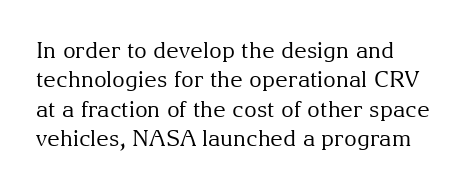
Q: Is the text bold? A: No.
Q: Is the text italic (slanted)? A: No, it is upright.
Q: Is the text underlined? A: No.
Q: Is the spacing between letters normal or unusually wide? A: Normal.
Q: Is the spacing between lines tight, normal or loose? A: Normal.
